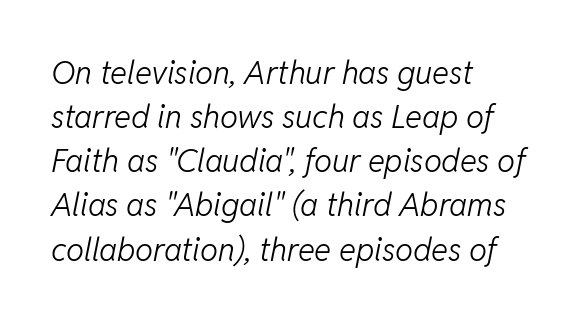
Q: Is the text bold? A: No.
Q: Is the text italic (slanted)? A: Yes, it leans right by about 11 degrees.
Q: Is the text underlined? A: No.
Q: How is the paragraph aligned? A: Left-aligned.
Q: Is the spacing between letters normal or unusually wide? A: Normal.
Q: Is the spacing between lines tight, normal or loose? A: Normal.
Q: Width (condensed, normal, or wide)? A: Normal.
Q: Stroke contrast? A: Low.
Q: x-height? A: Medium.
Q: Monospaced? A: No.
